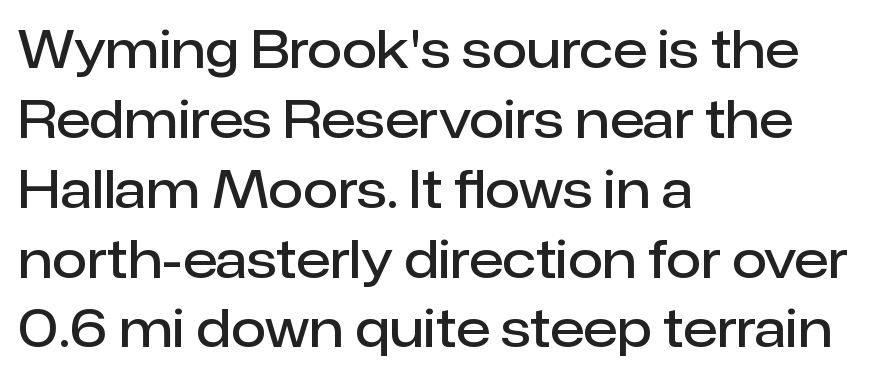
{"serif": "no", "italic": "no", "bold": "semi", "weight": "semibold", "width": "normal", "stroke_contrast": "low", "x_height": "medium", "monospaced": "no", "underline": "no", "align": "left", "line_spacing": "normal", "line_spacing_ratio": 1.37, "letter_spacing": "normal", "letter_spacing_em": 0.0, "glyph_px": 51}
